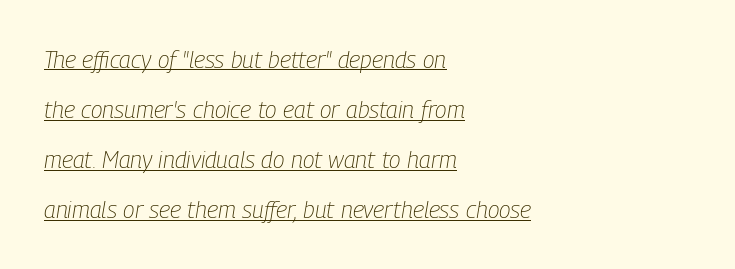
{"italic": "yes", "lean": "right", "slant_degrees": 9, "bold": "no", "underline": "yes", "align": "left", "line_spacing": "loose", "line_spacing_ratio": 2.09, "letter_spacing": "normal", "letter_spacing_em": 0.0, "glyph_px": 24}
